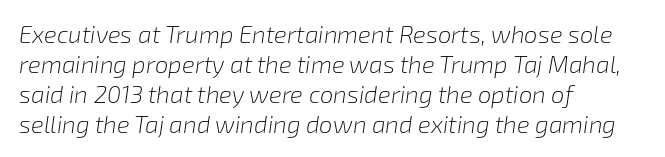
Regarding leading, the lines here are spaced in the standard way. The rendering applies a slant to the glyphs. The strip under each line holds only bare page. Spacing between characters is what you'd get straight out of the box.
